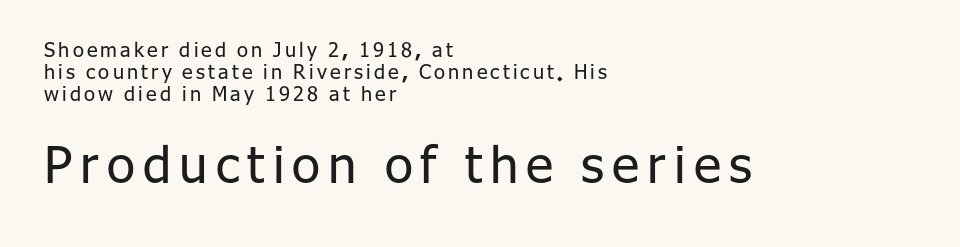
The image shows 51 px regular-weight sans-serif type, upright; set left-aligned, tight line spacing (1.09x), not underlined; the second (bottom) block is 2.55x larger; low stroke contrast and a medium x-height.
